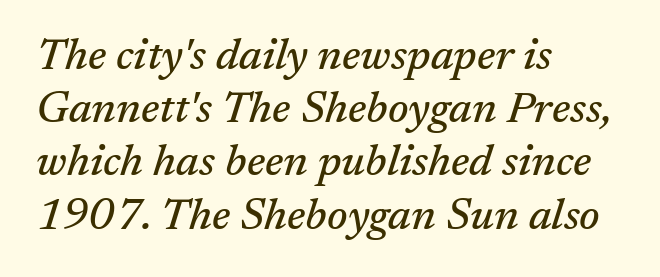
{"serif": "yes", "italic": "yes", "lean": "right", "slant_degrees": 17, "width": "normal", "stroke_contrast": "medium", "x_height": "medium", "monospaced": "no", "underline": "no", "align": "left", "line_spacing_ratio": 1.21, "letter_spacing": "normal", "letter_spacing_em": 0.0, "glyph_px": 44}
